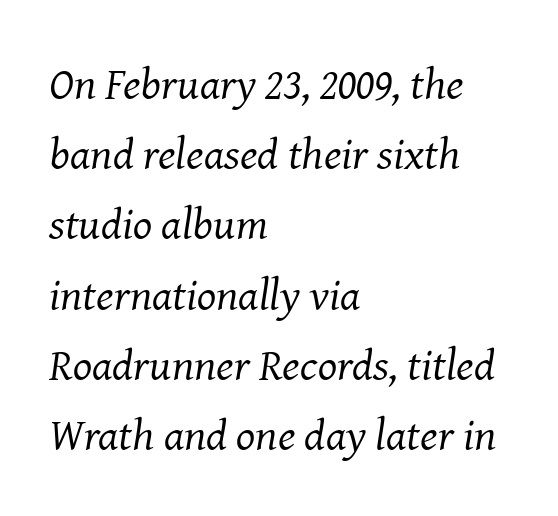
Q: Is the text bold? A: No.
Q: Is the text italic (slanted)? A: Yes, it leans right by about 8 degrees.
Q: Is the typeface a serif or a sans-serif typeface? A: Serif.
Q: Is the text underlined? A: No.
Q: How is the paragraph aligned? A: Left-aligned.
Q: Is the spacing between letters normal or unusually wide? A: Normal.
Q: Is the spacing between lines tight, normal or loose? A: Normal.
Q: Width (condensed, normal, or wide)? A: Normal.
Q: Stroke contrast? A: Medium.
Q: x-height? A: Medium.
Q: Monospaced? A: No.
